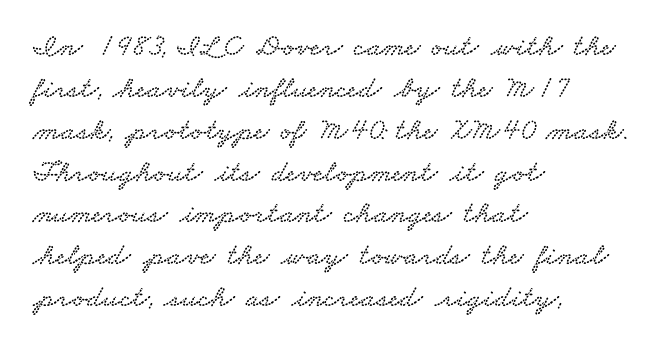
Q: Is the text underlined? A: No.
Q: How is the paragraph aligned? A: Left-aligned.
Q: Is the spacing between letters normal or unusually wide? A: Normal.
Q: Is the spacing between lines tight, normal or loose? A: Normal.
Q: Width (condensed, normal, or wide)? A: Wide.
Q: Stroke contrast? A: Low.
Q: x-height? A: Small.
Q: Monospaced? A: No.
